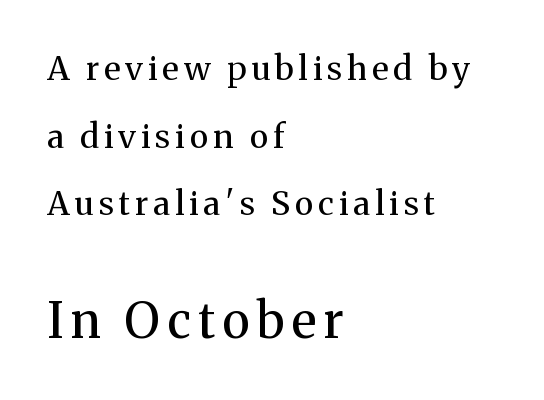
{"serif": "yes", "italic": "no", "bold": "no", "weight": "regular", "width": "normal", "stroke_contrast": "medium", "x_height": "medium", "monospaced": "no", "underline": "no", "align": "left", "line_spacing": "loose", "line_spacing_ratio": 2.05, "larger_block": "second", "size_ratio": 1.48, "glyph_px": 49}
